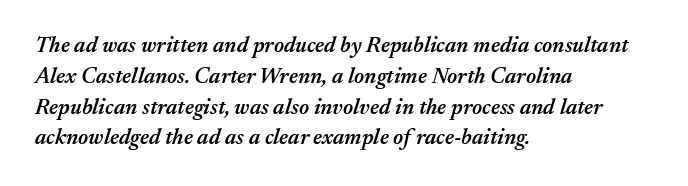
Looking at the ascenders, they clearly lean. A bare baseline throughout the passage. These lines sit exactly where default settings would place them. Left-aligned paragraph, ragged on the right. Does extra space separate the letters? No, they use regular spacing.
